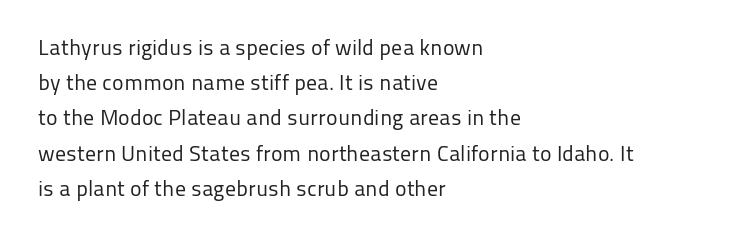
{"italic": "no", "bold": "no", "underline": "no", "align": "left", "line_spacing": "normal", "line_spacing_ratio": 1.6, "letter_spacing": "normal", "letter_spacing_em": 0.0, "glyph_px": 22}
